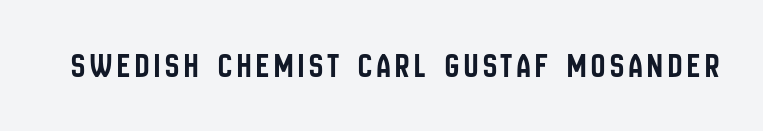
Q: Is the text italic (slanted)? A: No, it is upright.
Q: Is the typeface a serif or a sans-serif typeface? A: Sans-serif.
Q: Is the text underlined? A: No.
Q: Width (condensed, normal, or wide)? A: Condensed.
Q: Stroke contrast? A: Low.
Q: x-height? A: Large.
Q: Monospaced? A: No.
